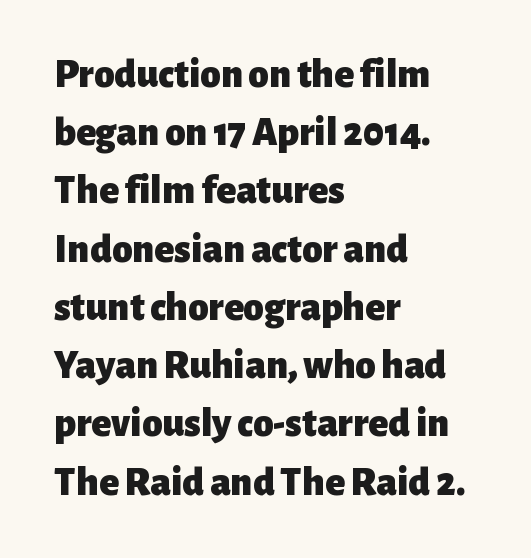
Glance below the letters and you will spot only blank space. Every stem runs plumb, perpendicular to the baseline. The typesetting leans heavy: a genuine bold. The rendering keeps characters at their native spacing.
